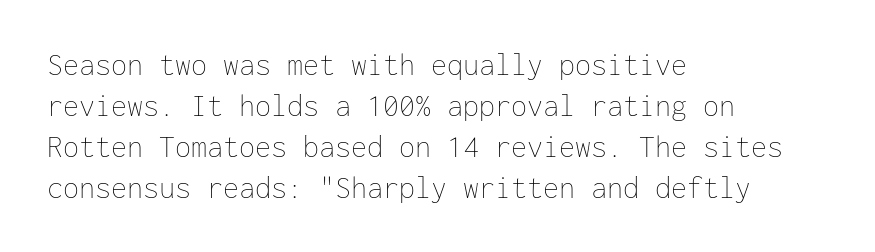
{"italic": "no", "bold": "no", "weight": "thin", "width": "normal", "stroke_contrast": "low", "x_height": "medium", "monospaced": "yes", "underline": "no", "align": "left", "line_spacing": "normal", "line_spacing_ratio": 1.28, "letter_spacing": "normal", "letter_spacing_em": 0.0, "glyph_px": 32}
